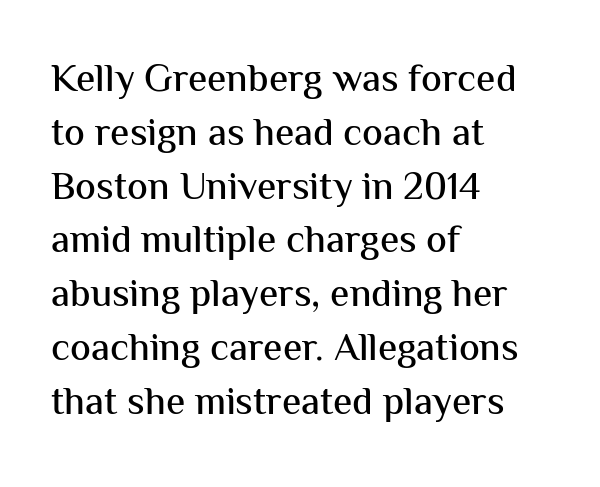
Q: Is the text italic (slanted)? A: No, it is upright.
Q: Is the typeface a serif or a sans-serif typeface? A: Sans-serif.
Q: Is the text underlined? A: No.
Q: How is the paragraph aligned? A: Left-aligned.
Q: Is the spacing between letters normal or unusually wide? A: Normal.
Q: Is the spacing between lines tight, normal or loose? A: Normal.
Q: Width (condensed, normal, or wide)? A: Normal.
Q: Stroke contrast? A: Medium.
Q: x-height? A: Medium.
Q: Monospaced? A: No.
